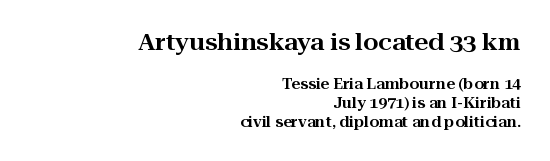
Compared with typical body copy, the letter spacing here is the same. The upper block of text is set noticeably larger than the block beneath it. Is the block centered? No — it sits flush against the right margin. Normally led — the rows are evenly, conventionally spaced. Ordinary non-slanted type is in use.
